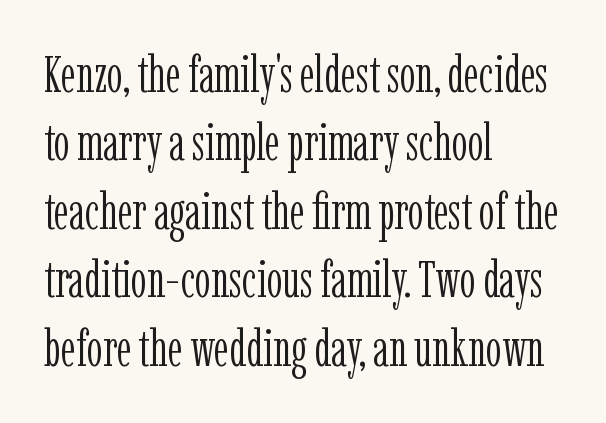
Leading: standard. Style check: upright. The cut favours lightness, reaching ordinary text weight at its darkest. The rendering keeps characters at their native spacing.
